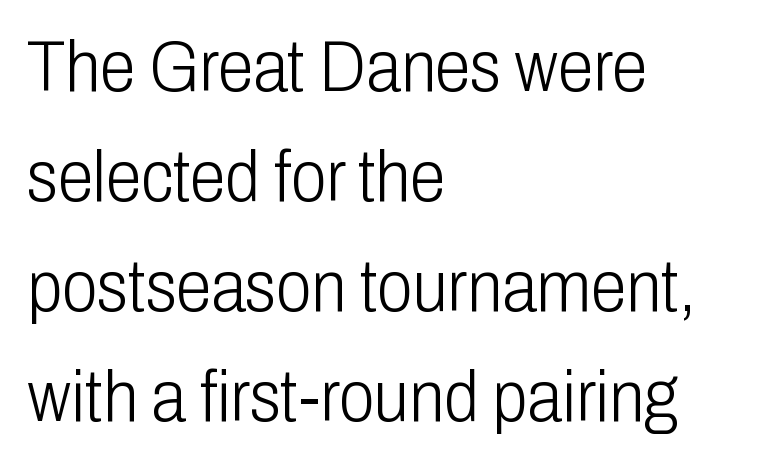
{"serif": "no", "italic": "no", "bold": "no", "weight": "light", "width": "condensed", "stroke_contrast": "low", "x_height": "medium", "monospaced": "no", "underline": "no", "align": "left", "line_spacing": "normal", "line_spacing_ratio": 1.53, "letter_spacing": "normal", "letter_spacing_em": 0.0, "glyph_px": 72}
